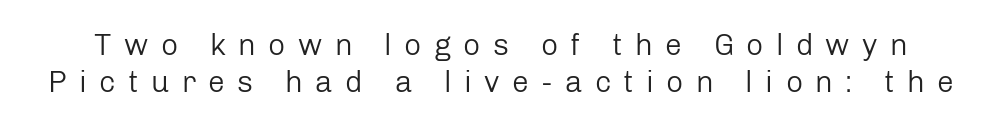
{"serif": "no", "italic": "no", "bold": "no", "weight": "regular", "width": "normal", "stroke_contrast": "low", "x_height": "medium", "monospaced": "no", "underline": "no", "line_spacing_ratio": 1.22, "letter_spacing": "wide", "letter_spacing_em": 0.41, "glyph_px": 30}
